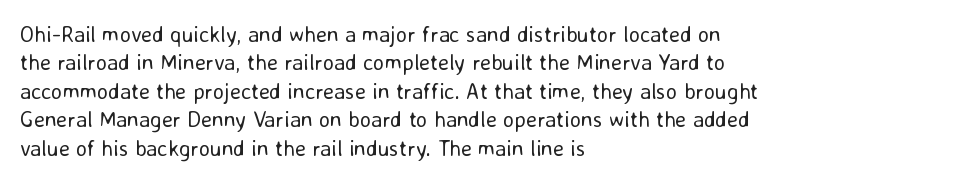
The image shows 22 px text type, upright; set left-aligned, normal line spacing (1.29x), normal letter spacing, not underlined.
